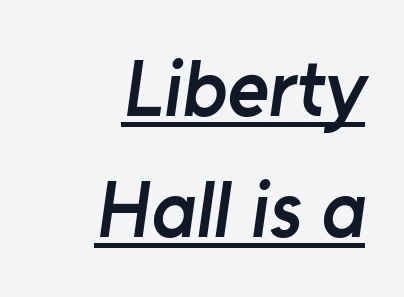
The image shows 79 px semibold sans-serif type; set right-aligned, normal line spacing (1.53x), normal letter spacing, underlined; low stroke contrast and a medium x-height.
